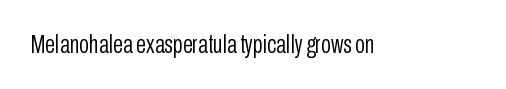
{"italic": "no", "bold": "no", "underline": "no", "letter_spacing": "normal", "letter_spacing_em": 0.0, "glyph_px": 26}
